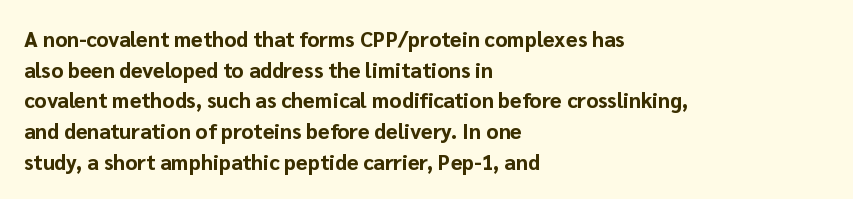
Glyph-to-glyph distance matches everyday printed text. If you drew a line through each stem, it would be perfectly vertical. Horizontal bands of white between lines are of average thickness. Type without underlining. The glyphs have the mass of a bold cut.
